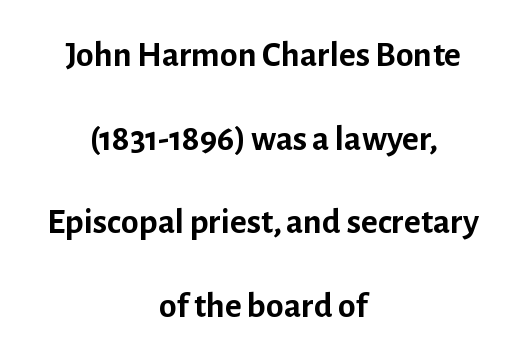
Q: Is the text bold? A: Yes.
Q: Is the text italic (slanted)? A: No, it is upright.
Q: Is the typeface a serif or a sans-serif typeface? A: Sans-serif.
Q: Is the text underlined? A: No.
Q: How is the paragraph aligned? A: Centered.
Q: Is the spacing between letters normal or unusually wide? A: Normal.
Q: Is the spacing between lines tight, normal or loose? A: Loose.
Q: Width (condensed, normal, or wide)? A: Normal.
Q: Stroke contrast? A: Low.
Q: x-height? A: Medium.
Q: Monospaced? A: No.
